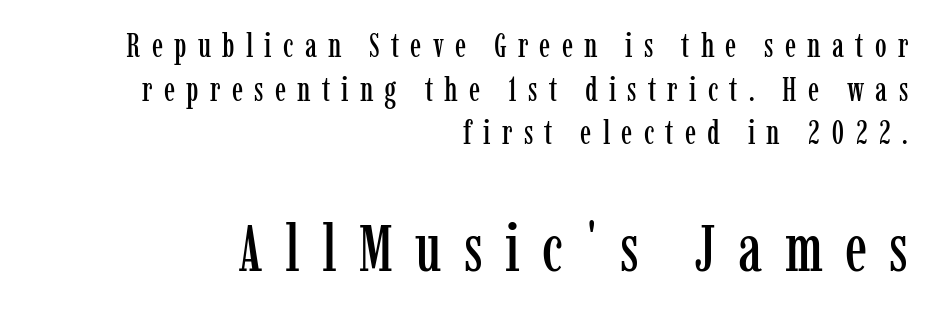
Q: Is the text italic (slanted)? A: No, it is upright.
Q: Is the typeface a serif or a sans-serif typeface? A: Serif.
Q: Is the text underlined? A: No.
Q: How is the paragraph aligned? A: Right-aligned.
Q: Is the spacing between letters normal or unusually wide? A: Unusually wide.
Q: Is the spacing between lines tight, normal or loose? A: Normal.
Q: Which block of text is set in a larger size, the first (top) or the second (bottom)? A: The second (bottom) one.
Q: Width (condensed, normal, or wide)? A: Condensed.
Q: Stroke contrast? A: Low.
Q: x-height? A: Medium.
Q: Monospaced? A: No.
